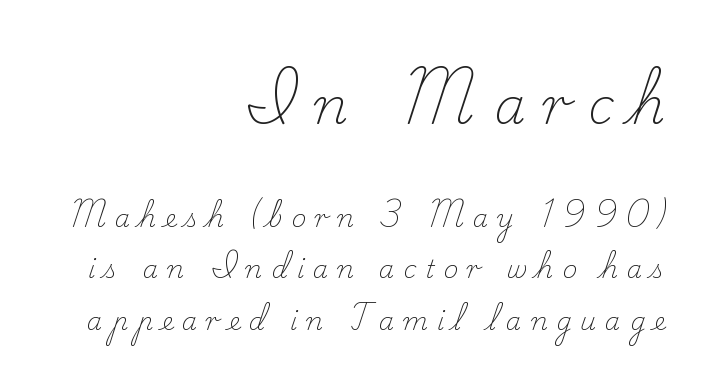
{"serif": "yes", "bold": "no", "weight": "light", "width": "normal", "stroke_contrast": "low", "x_height": "small", "monospaced": "no", "underline": "no", "align": "right", "line_spacing": "loose", "line_spacing_ratio": 2.06, "letter_spacing": "wide", "letter_spacing_em": 0.35, "larger_block": "first", "size_ratio": 2.0, "glyph_px": 50}
